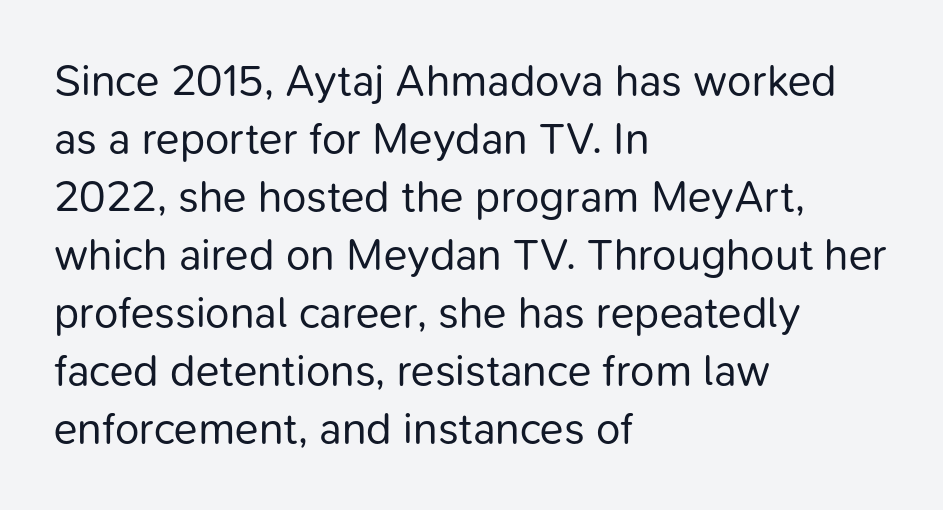
The image shows 44 px regular-weight sans-serif type, upright; set left-aligned, normal line spacing (1.32x), normal letter spacing, not underlined; low stroke contrast and a medium x-height.
